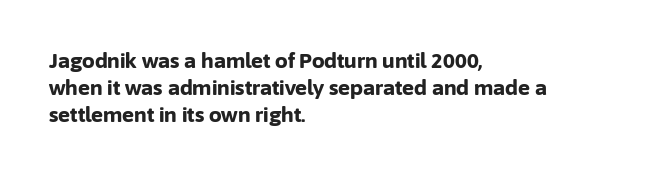
It's the straight-up-and-down kind of type. The letters sit at their default tracking, neither squeezed nor spread. Line starts are locked; line ends wander. This is heavy type, rendered in bold. Baseline-to-baseline distance is the conventional proportion of letter height.
